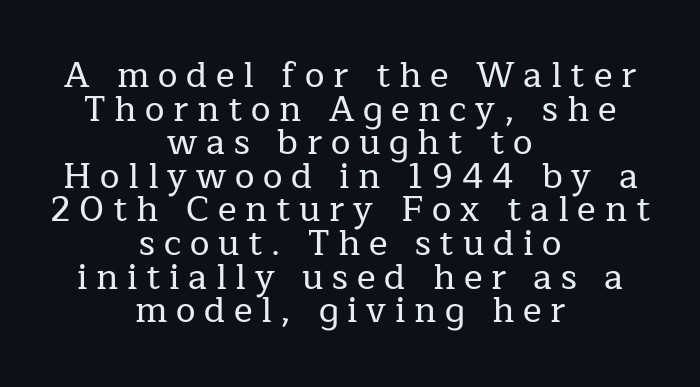
Underline: absent. Does extra space separate the letters? Yes, quite a lot of it. Leading is clearly below the norm, producing a dense column. I'd call this a serif setting — the letters wear small feet. The specimen reads as upright at a glance. The rendering uses natural spacing where letterforms have individual widths.
